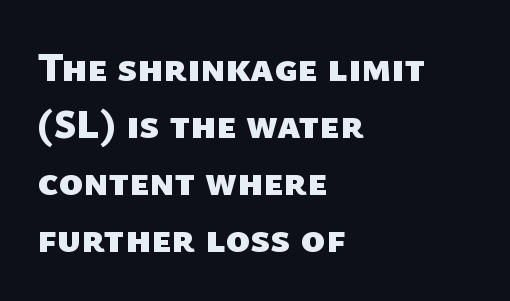
{"serif": "no", "bold": "yes", "weight": "heavy", "width": "normal", "stroke_contrast": "low", "x_height": "medium", "monospaced": "no", "underline": "no", "align": "left", "line_spacing": "normal", "line_spacing_ratio": 1.39, "letter_spacing": "normal", "letter_spacing_em": 0.0, "glyph_px": 41}
